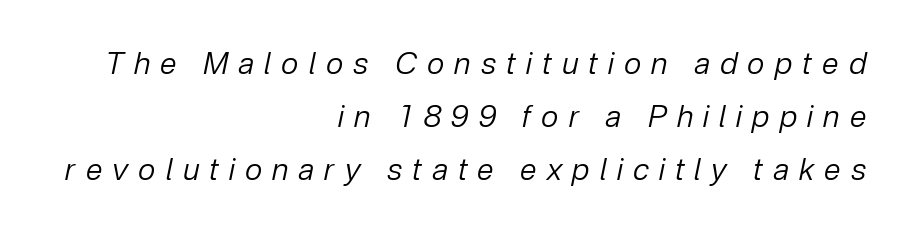
Q: Is the text bold? A: No.
Q: Is the text italic (slanted)? A: Yes, it leans right by about 12 degrees.
Q: Is the text underlined? A: No.
Q: How is the paragraph aligned? A: Right-aligned.
Q: Is the spacing between letters normal or unusually wide? A: Unusually wide.
Q: Width (condensed, normal, or wide)? A: Normal.
Q: Stroke contrast? A: Low.
Q: x-height? A: Medium.
Q: Monospaced? A: No.
